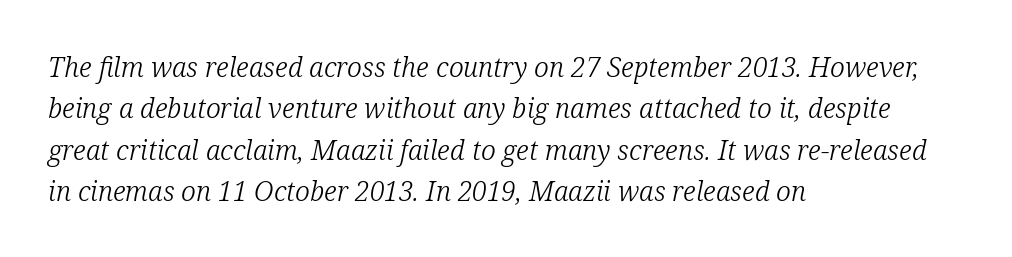
The compositor pushed each line to the left boundary. Baseline-to-baseline distance is the conventional proportion of letter height. The whole block is typeset with a tilt. The passage shown has conventional tracking throughout. Weight: not bold — regular or lighter.
